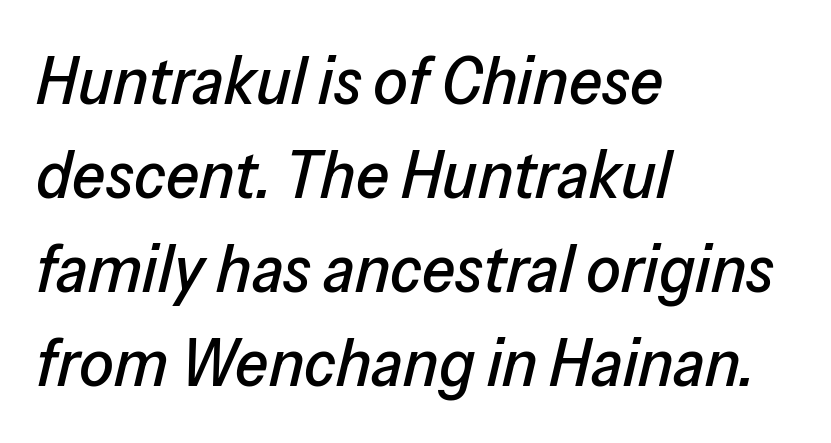
Q: Is the text italic (slanted)? A: Yes, it leans right by about 13 degrees.
Q: Is the text underlined? A: No.
Q: How is the paragraph aligned? A: Left-aligned.
Q: Is the spacing between letters normal or unusually wide? A: Normal.
Q: Is the spacing between lines tight, normal or loose? A: Normal.
Q: Width (condensed, normal, or wide)? A: Normal.
Q: Stroke contrast? A: Low.
Q: x-height? A: Medium.
Q: Monospaced? A: No.
